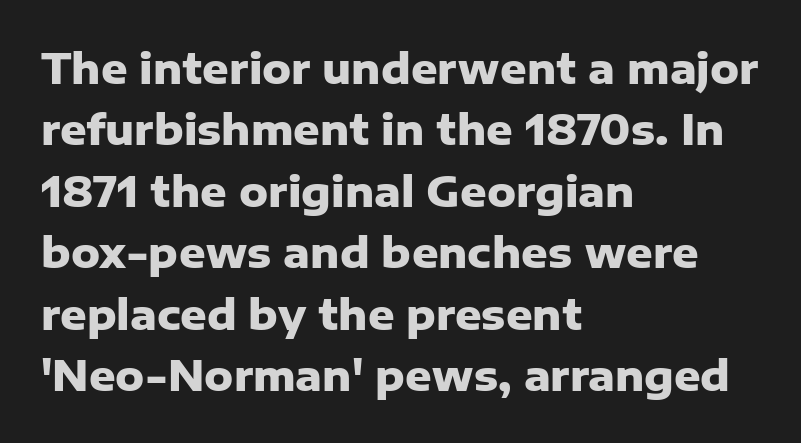
{"serif": "no", "italic": "no", "bold": "yes", "weight": "heavy", "width": "normal", "stroke_contrast": "low", "x_height": "medium", "monospaced": "no", "underline": "no", "align": "left", "line_spacing": "normal", "line_spacing_ratio": 1.5, "letter_spacing": "normal", "letter_spacing_em": 0.0, "glyph_px": 41}
